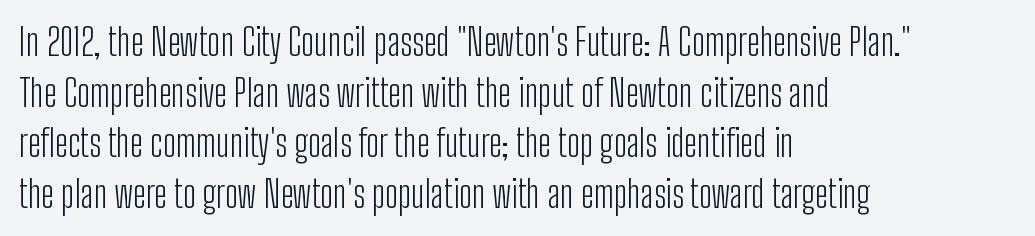
The type sits square on the baseline with zero lean. Spacing verdict: proportional, widths tailored to each character. All the whitespace from short lines collects on the right. The designer went with a sans here, leaving each stem footless.
